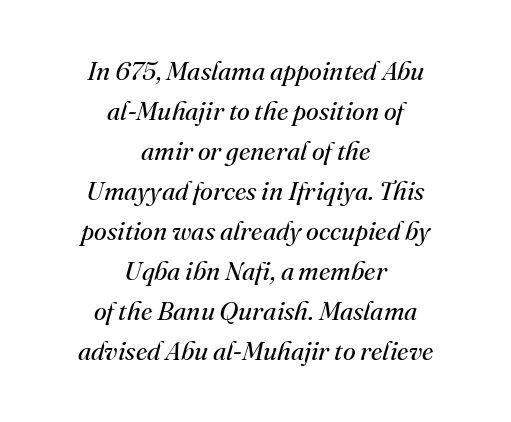
{"italic": "yes", "lean": "right", "slant_degrees": 16, "bold": "no", "underline": "no", "align": "center", "line_spacing": "normal", "line_spacing_ratio": 1.54, "letter_spacing": "normal", "letter_spacing_em": 0.0, "glyph_px": 26}
